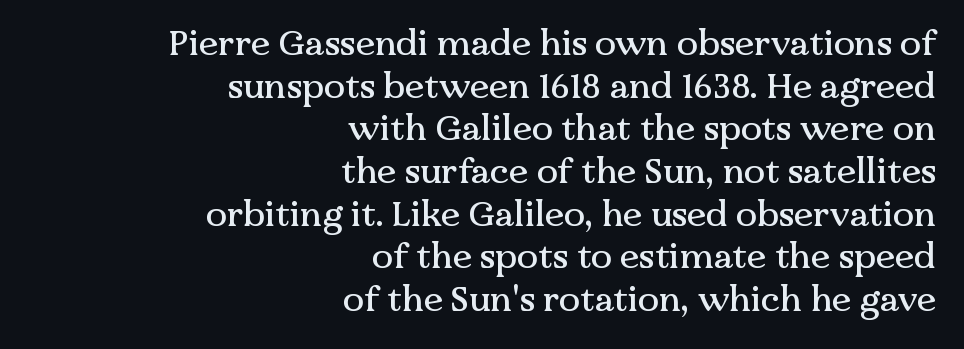
Q: Is the text italic (slanted)? A: No, it is upright.
Q: Is the typeface a serif or a sans-serif typeface? A: Serif.
Q: Is the text underlined? A: No.
Q: How is the paragraph aligned? A: Right-aligned.
Q: Is the spacing between letters normal or unusually wide? A: Normal.
Q: Width (condensed, normal, or wide)? A: Normal.
Q: Stroke contrast? A: Medium.
Q: x-height? A: Medium.
Q: Monospaced? A: No.
